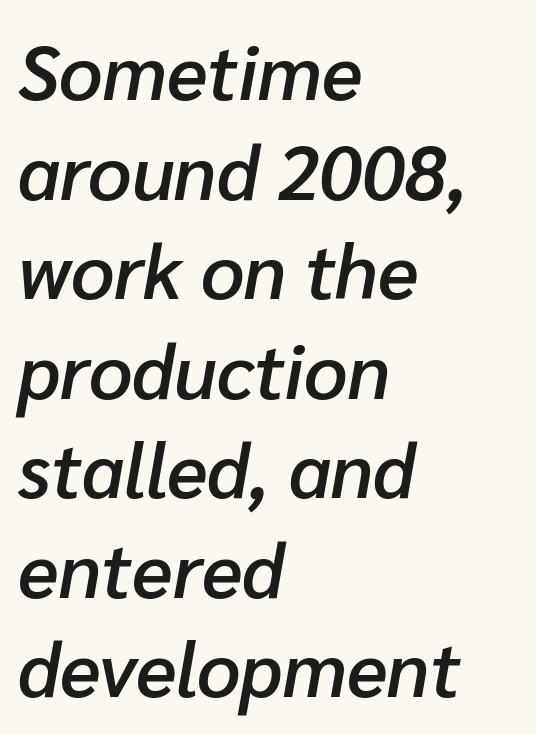
The leading is moderate, giving the passage an even texture. Where is the straight margin? On the left. Looking at the ascenders, they clearly lean. Glance below the letters and you will spot only blank space.
